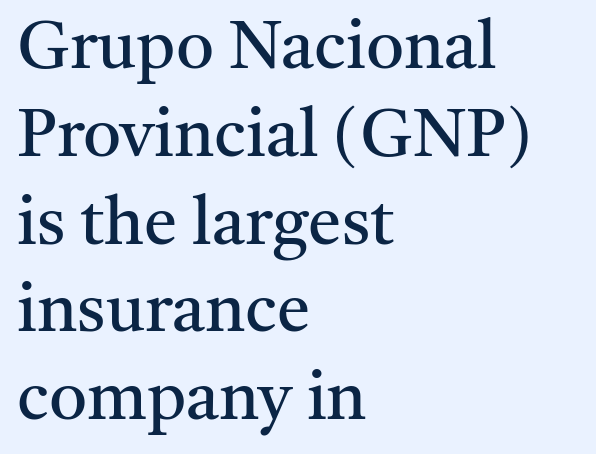
Letter spacing: default. Heft: none added — not bold. To sum up the face: it has serifs. Normally led — the rows are evenly, conventionally spaced. Tall strokes in this sample are plumb rather than angled. Descender tails drop into unmarked territory.
